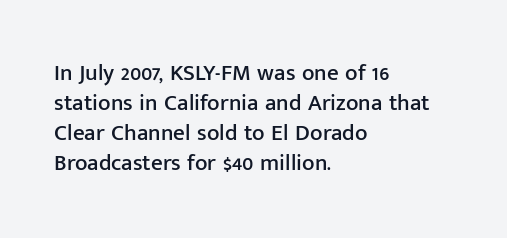
{"italic": "no", "underline": "no", "align": "left", "line_spacing": "normal", "line_spacing_ratio": 1.31, "letter_spacing": "normal", "letter_spacing_em": 0.0, "glyph_px": 23}
